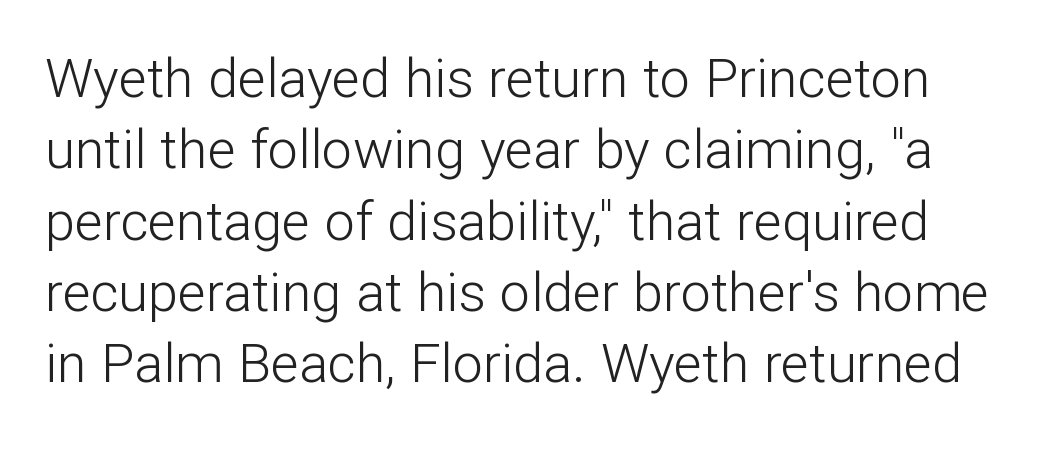
Q: Is the text bold? A: No.
Q: Is the text italic (slanted)? A: No, it is upright.
Q: Is the typeface a serif or a sans-serif typeface? A: Sans-serif.
Q: Is the text underlined? A: No.
Q: Is the spacing between letters normal or unusually wide? A: Normal.
Q: Is the spacing between lines tight, normal or loose? A: Normal.
Q: Width (condensed, normal, or wide)? A: Normal.
Q: Stroke contrast? A: Low.
Q: x-height? A: Medium.
Q: Monospaced? A: No.
